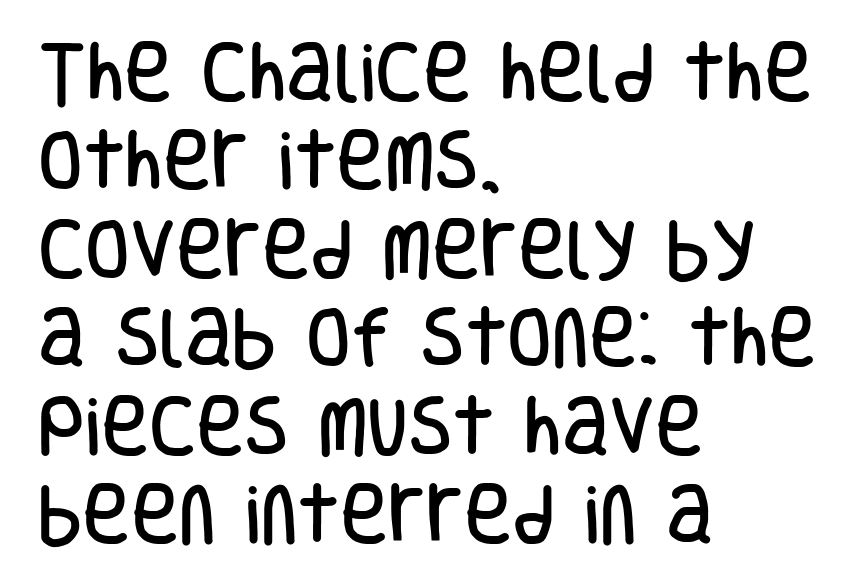
Q: Is the text italic (slanted)? A: No, it is upright.
Q: Is the typeface a serif or a sans-serif typeface? A: Sans-serif.
Q: Is the text underlined? A: No.
Q: How is the paragraph aligned? A: Left-aligned.
Q: Is the spacing between letters normal or unusually wide? A: Normal.
Q: Is the spacing between lines tight, normal or loose? A: Normal.
Q: Width (condensed, normal, or wide)? A: Condensed.
Q: Stroke contrast? A: Low.
Q: x-height? A: Large.
Q: Monospaced? A: No.
